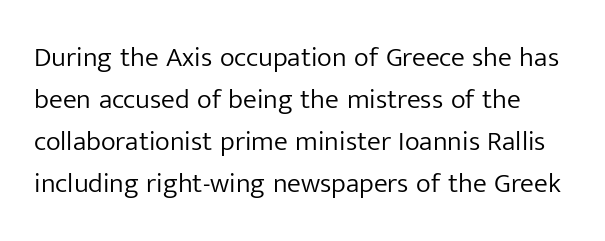
The image shows 28 px light sans-serif type, upright; set normal line spacing (1.5x), normal letter spacing, not underlined; low stroke contrast and a medium x-height.
